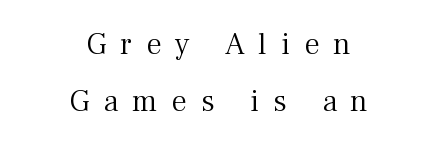
{"serif": "yes", "italic": "no", "bold": "no", "weight": "light", "width": "normal", "stroke_contrast": "medium", "x_height": "medium", "monospaced": "no", "underline": "no", "align": "center", "line_spacing_ratio": 1.84, "letter_spacing": "wide", "letter_spacing_em": 0.45, "glyph_px": 31}
